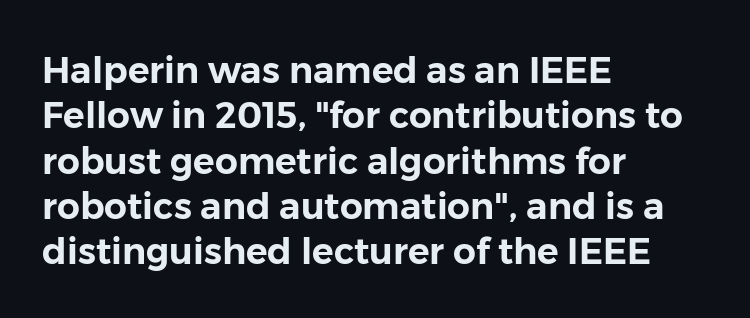
Q: Is the text italic (slanted)? A: No, it is upright.
Q: Is the typeface a serif or a sans-serif typeface? A: Sans-serif.
Q: Is the text underlined? A: No.
Q: How is the paragraph aligned? A: Left-aligned.
Q: Is the spacing between letters normal or unusually wide? A: Normal.
Q: Is the spacing between lines tight, normal or loose? A: Normal.
Q: Width (condensed, normal, or wide)? A: Normal.
Q: Stroke contrast? A: Low.
Q: x-height? A: Medium.
Q: Monospaced? A: No.
